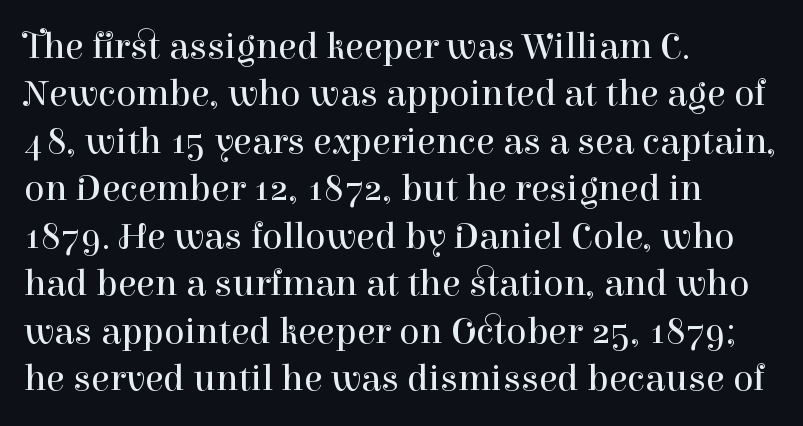
The image shows 38 px regular-weight serif type, upright; set left-aligned, normal line spacing (1.25x), normal letter spacing, not underlined; high stroke contrast and a medium x-height.
